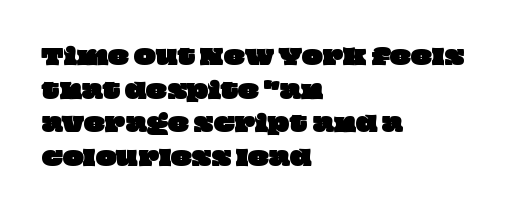
The image shows 22 px text type; set left-aligned, normal line spacing (1.53x), normal letter spacing, not underlined.
